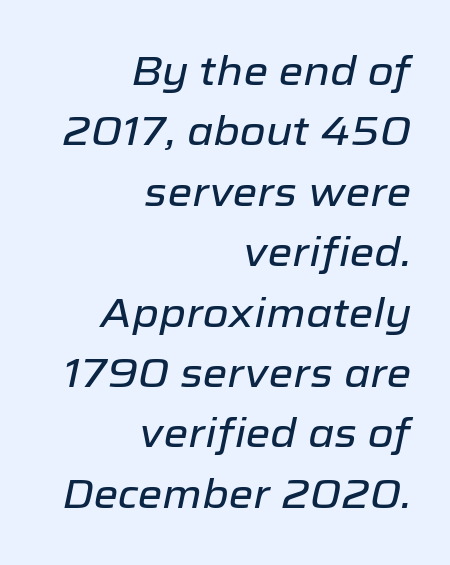
Q: Is the text italic (slanted)? A: Yes, it leans right by about 12 degrees.
Q: Is the text underlined? A: No.
Q: How is the paragraph aligned? A: Right-aligned.
Q: Is the spacing between letters normal or unusually wide? A: Normal.
Q: Is the spacing between lines tight, normal or loose? A: Normal.
Q: Width (condensed, normal, or wide)? A: Normal.
Q: Stroke contrast? A: Low.
Q: x-height? A: Medium.
Q: Monospaced? A: No.
